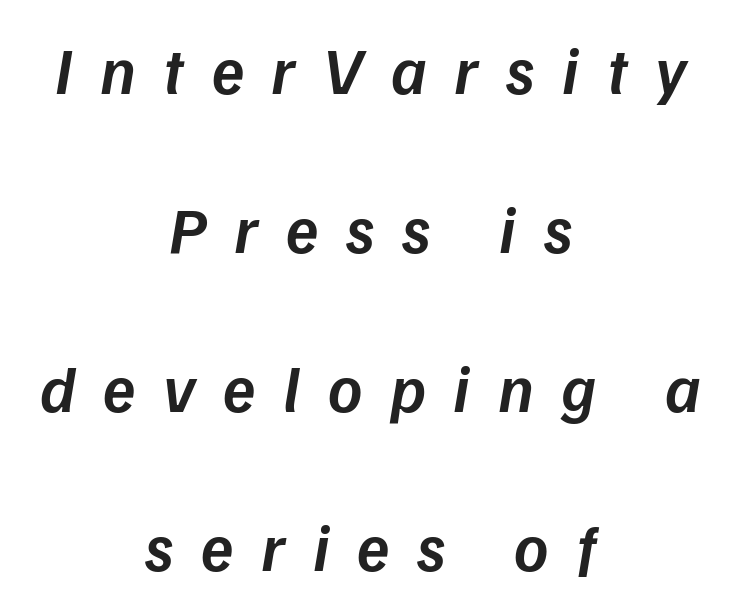
Q: Is the text bold? A: Semi-bold.
Q: Is the text italic (slanted)? A: Yes, it leans right by about 9 degrees.
Q: Is the text underlined? A: No.
Q: How is the paragraph aligned? A: Centered.
Q: Is the spacing between letters normal or unusually wide? A: Unusually wide.
Q: Is the spacing between lines tight, normal or loose? A: Loose.
Q: Width (condensed, normal, or wide)? A: Normal.
Q: Stroke contrast? A: Low.
Q: x-height? A: Medium.
Q: Monospaced? A: No.
